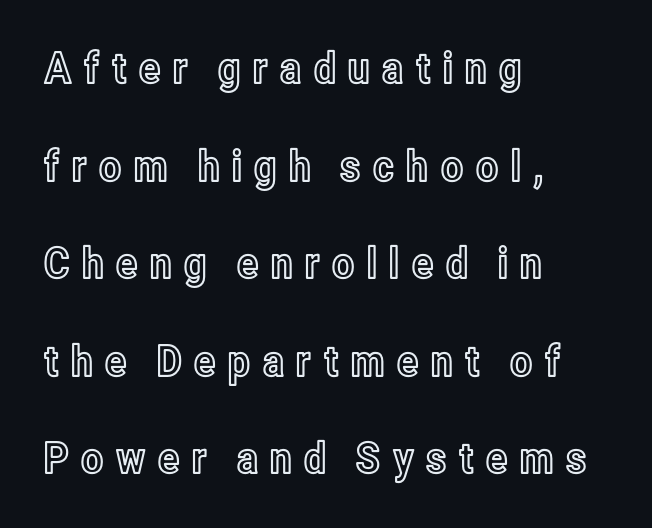
The image shows 43 px condensed type, upright; set left-aligned, loose line spacing (2.27x), unusually wide letter spacing (+0.24 em), not underlined; a medium x-height.
